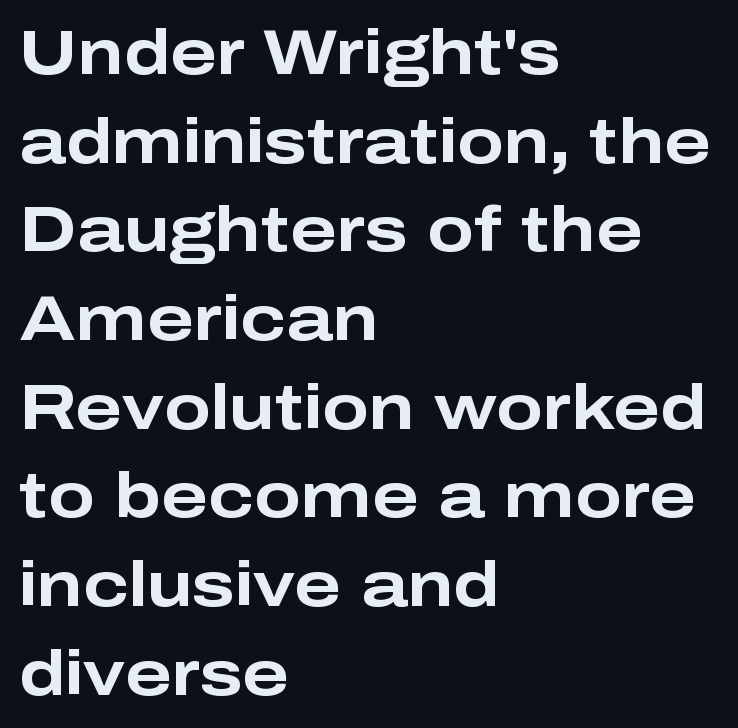
The image shows 62 px bold, wide sans-serif type, upright; set left-aligned, normal line spacing (1.43x), normal letter spacing, not underlined; low stroke contrast and a medium x-height.
